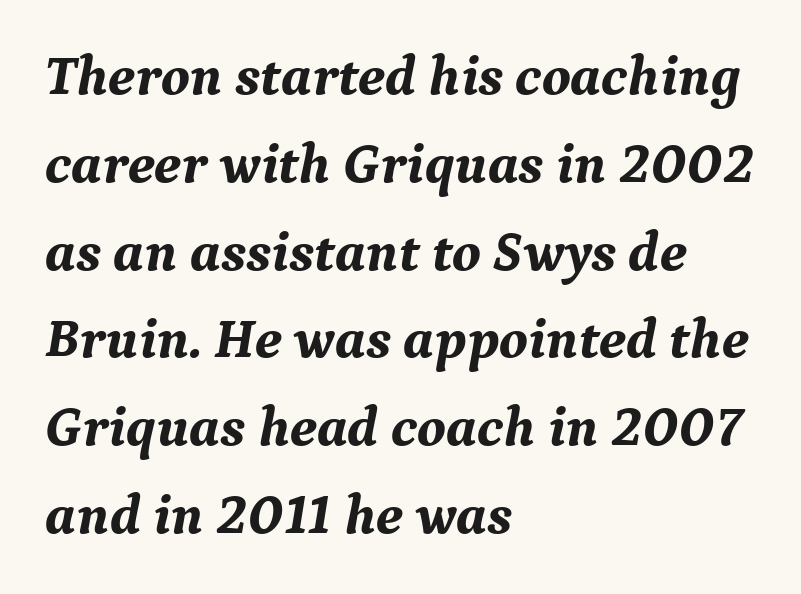
{"serif": "yes", "italic": "yes", "lean": "right", "slant_degrees": 9, "bold": "yes", "weight": "bold", "width": "normal", "stroke_contrast": "medium", "x_height": "medium", "monospaced": "no", "underline": "no", "align": "left", "line_spacing": "normal", "line_spacing_ratio": 1.54, "letter_spacing": "normal", "letter_spacing_em": 0.0, "glyph_px": 57}
